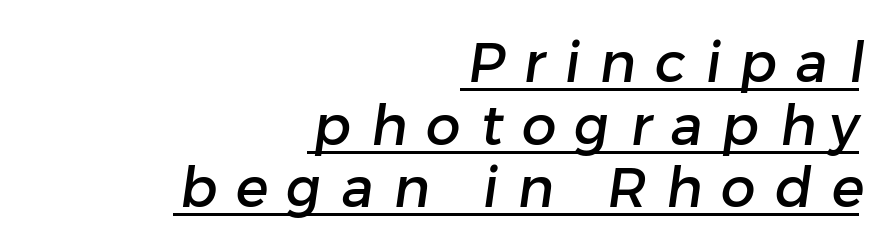
Q: Is the typeface a serif or a sans-serif typeface? A: Sans-serif.
Q: Is the text underlined? A: Yes.
Q: How is the paragraph aligned? A: Right-aligned.
Q: Is the spacing between letters normal or unusually wide? A: Unusually wide.
Q: Is the spacing between lines tight, normal or loose? A: Tight.
Q: Width (condensed, normal, or wide)? A: Normal.
Q: Stroke contrast? A: Low.
Q: x-height? A: Medium.
Q: Monospaced? A: No.
